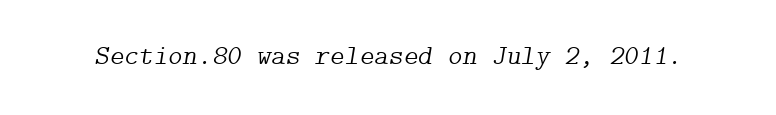
Q: Is the text bold? A: No.
Q: Is the text italic (slanted)? A: Yes, it leans right by about 9 degrees.
Q: Is the typeface a serif or a sans-serif typeface? A: Serif.
Q: Is the text underlined? A: No.
Q: Is the spacing between letters normal or unusually wide? A: Normal.
Q: Width (condensed, normal, or wide)? A: Normal.
Q: Stroke contrast? A: Low.
Q: x-height? A: Medium.
